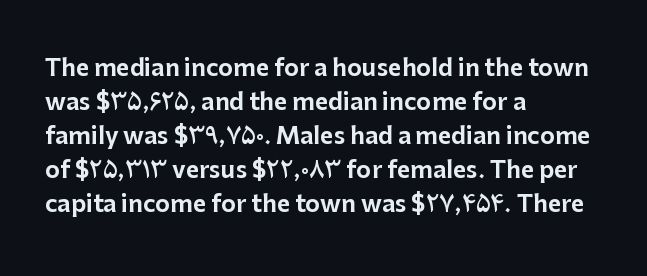
Q: Is the text italic (slanted)? A: No, it is upright.
Q: Is the text underlined? A: No.
Q: How is the paragraph aligned? A: Left-aligned.
Q: Is the spacing between letters normal or unusually wide? A: Normal.
Q: Is the spacing between lines tight, normal or loose? A: Normal.
